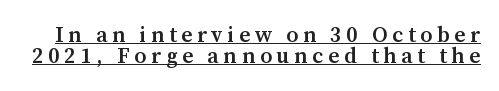
{"italic": "no", "bold": "semi", "underline": "yes", "line_spacing": "tight", "line_spacing_ratio": 0.96, "letter_spacing": "wide", "letter_spacing_em": 0.21, "glyph_px": 22}
